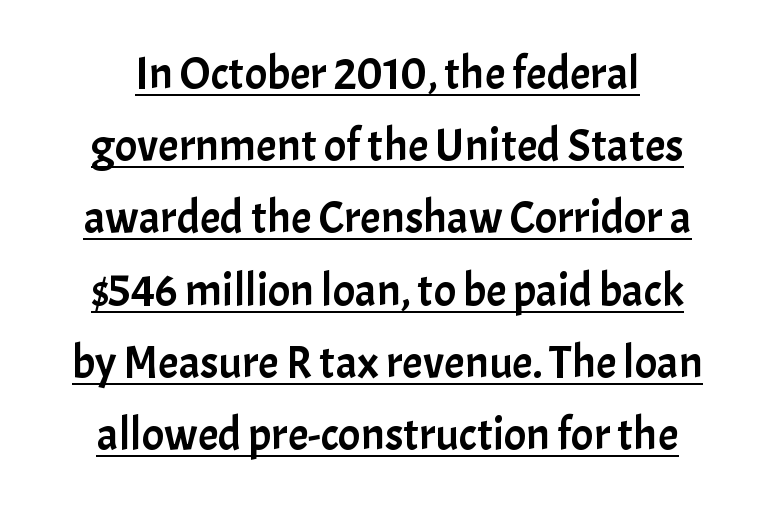
Q: Is the text italic (slanted)? A: No, it is upright.
Q: Is the typeface a serif or a sans-serif typeface? A: Sans-serif.
Q: Is the text underlined? A: Yes.
Q: How is the paragraph aligned? A: Centered.
Q: Is the spacing between letters normal or unusually wide? A: Normal.
Q: Is the spacing between lines tight, normal or loose? A: Normal.
Q: Width (condensed, normal, or wide)? A: Normal.
Q: Stroke contrast? A: Low.
Q: x-height? A: Medium.
Q: Monospaced? A: No.
